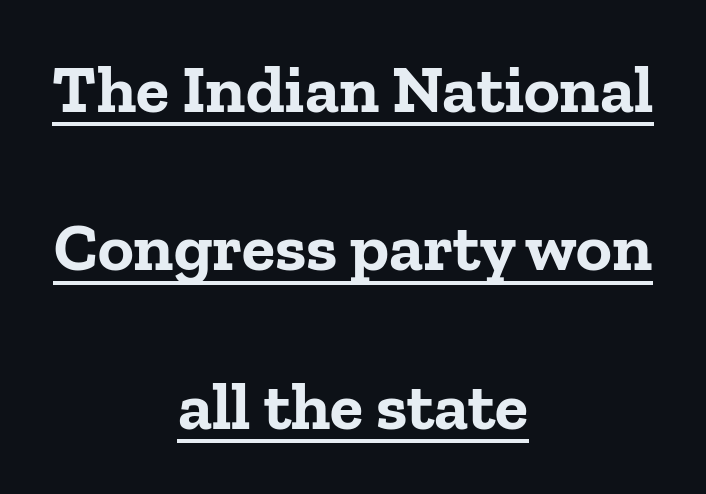
Q: Is the text bold? A: Yes.
Q: Is the text italic (slanted)? A: No, it is upright.
Q: Is the typeface a serif or a sans-serif typeface? A: Serif.
Q: Is the text underlined? A: Yes.
Q: How is the paragraph aligned? A: Centered.
Q: Is the spacing between letters normal or unusually wide? A: Normal.
Q: Is the spacing between lines tight, normal or loose? A: Loose.
Q: Width (condensed, normal, or wide)? A: Normal.
Q: Stroke contrast? A: Low.
Q: x-height? A: Medium.
Q: Monospaced? A: No.
